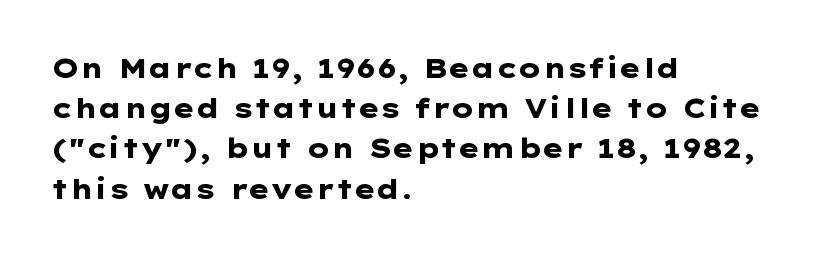
The image shows 27 px bold type, upright; set left-aligned, normal line spacing (1.49x), normal letter spacing, not underlined.
